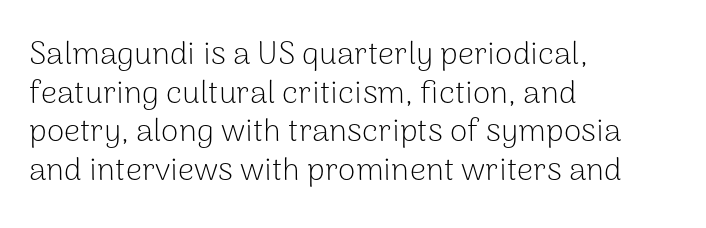
{"serif": "no", "italic": "no", "bold": "no", "weight": "light", "width": "normal", "stroke_contrast": "low", "x_height": "medium", "monospaced": "no", "underline": "no", "align": "left", "line_spacing_ratio": 1.21, "letter_spacing": "normal", "letter_spacing_em": 0.0, "glyph_px": 32}
